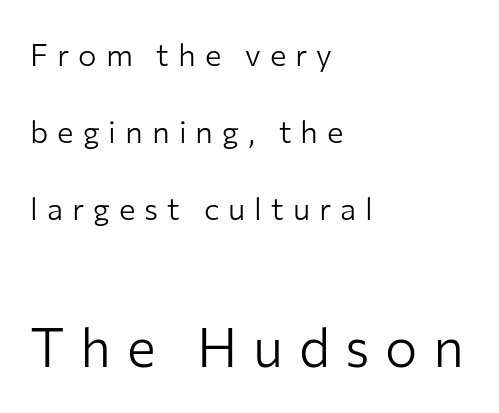
It's the straight-up-and-down kind of type. No heavy texture on the line: the type isn't bold. Between these two stacked blocks, the lower one wins on size. The compositor pushed each line to the left boundary. The passage shown is typed in a proportional face where columns would drift.
